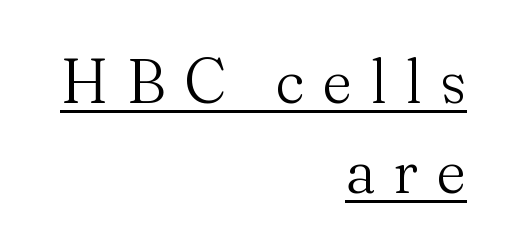
The image shows 62 px light serif type, upright; set right-aligned, normal line spacing (1.45x), unusually wide letter spacing (+0.31 em), underlined; medium stroke contrast and a small x-height.
